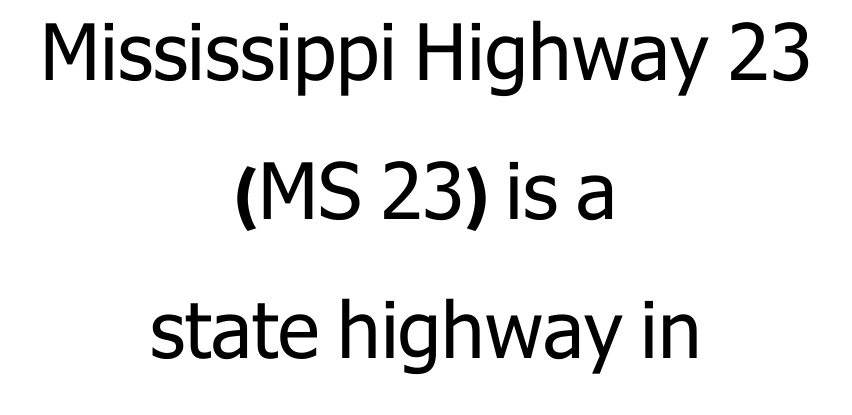
The image shows 78 px regular-weight sans-serif type, upright; set centered, line spacing 1.78x, normal letter spacing, not underlined; low stroke contrast and a medium x-height.
